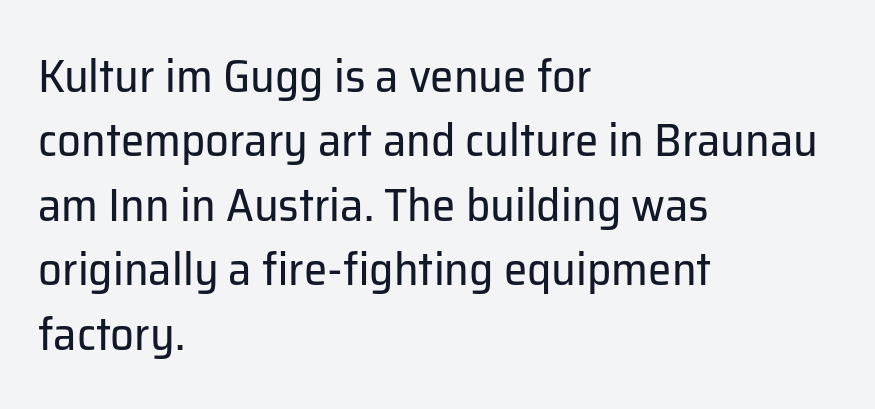
The lines are quadded left. Varying glyph widths throughout — classic text-font behaviour. Only glyphs here, with clear space below each row. Nope, not italic — everything's standing straight. Summary of vertical rhythm: regular, with standard interline spacing.
